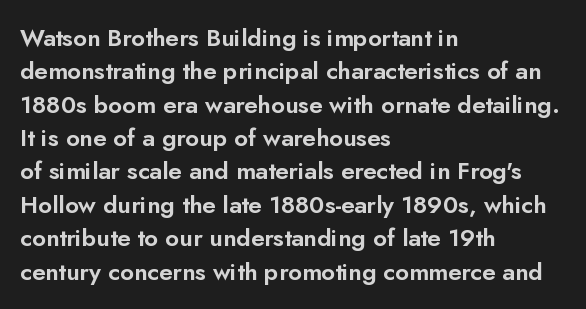
The image shows 24 px text type, upright; set left-aligned, normal line spacing (1.39x), normal letter spacing, not underlined.
